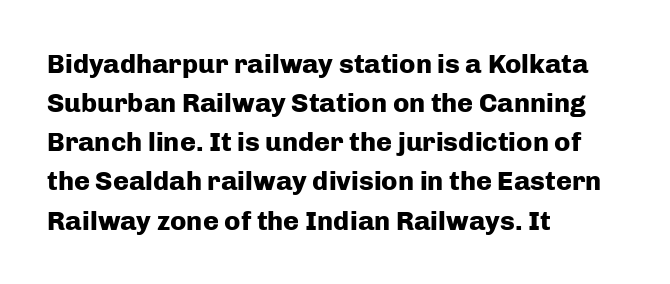
The image shows 27 px bold type, upright; set left-aligned, normal line spacing (1.45x), normal letter spacing, not underlined.
